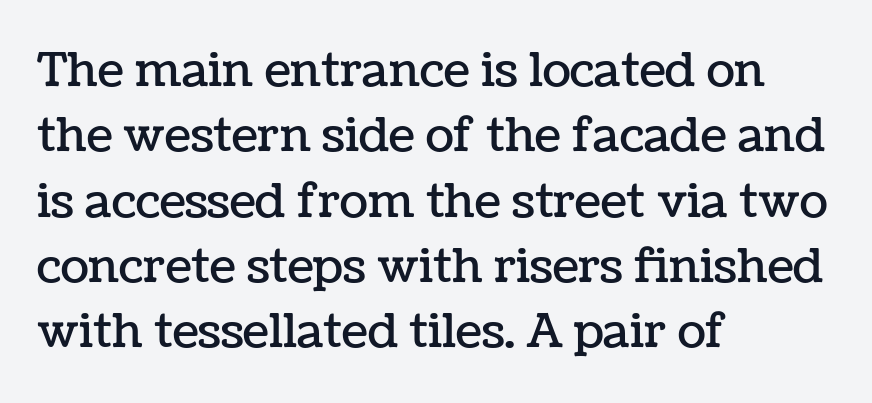
Caption: multi-line text, flush left, ragged right. Designer's note — italics off, roman on. The baseline area is clear. Standard letterfit; no display-style spreading of the glyphs. The designer left line spacing at the default. Character widths vary here, with narrow letters taking less room than wide ones.
